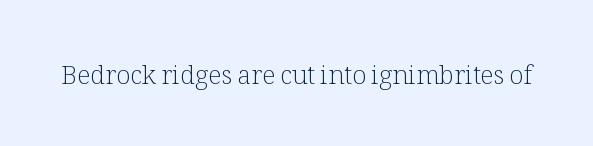
The image shows 26 px text type, upright; set normal letter spacing, not underlined.
